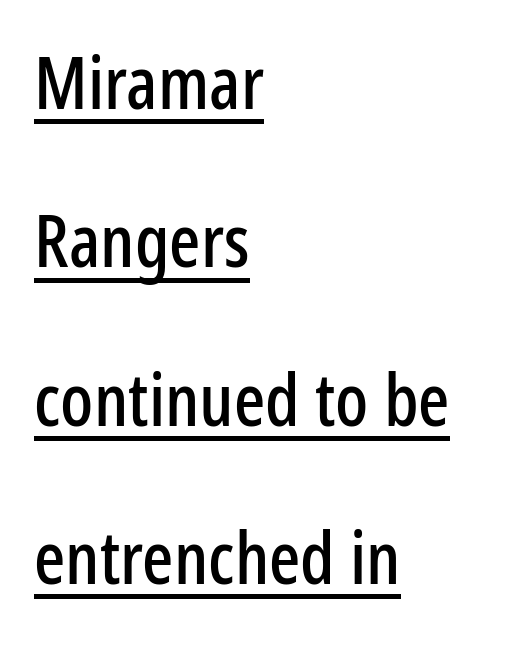
Q: Is the text italic (slanted)? A: No, it is upright.
Q: Is the typeface a serif or a sans-serif typeface? A: Sans-serif.
Q: Is the text underlined? A: Yes.
Q: How is the paragraph aligned? A: Left-aligned.
Q: Is the spacing between letters normal or unusually wide? A: Normal.
Q: Is the spacing between lines tight, normal or loose? A: Loose.
Q: Width (condensed, normal, or wide)? A: Condensed.
Q: Stroke contrast? A: Low.
Q: x-height? A: Medium.
Q: Monospaced? A: No.
